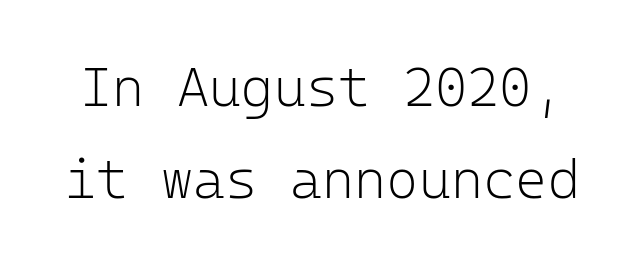
Weight: in the light-to-regular range. Look at the bottom of the vertical strokes: they stop flat, with no serifs. The line texture is even and compact thanks to regular tracking. The strip under each line holds only bare page.
